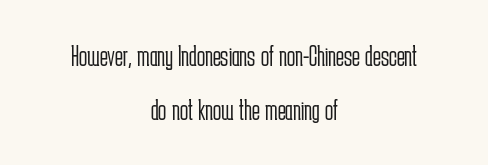
{"serif": "no", "italic": "no", "bold": "no", "weight": "light", "width": "condensed", "stroke_contrast": "low", "x_height": "medium", "monospaced": "no", "underline": "no", "align": "center", "line_spacing_ratio": 1.79, "letter_spacing": "normal", "letter_spacing_em": 0.0, "glyph_px": 30}
